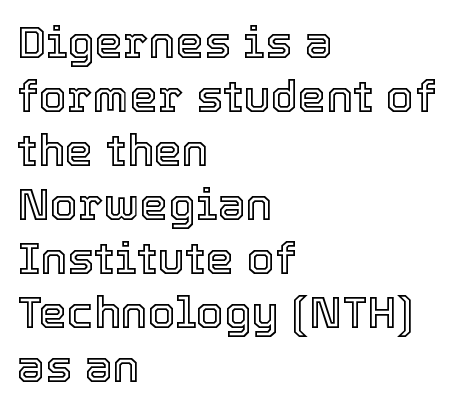
{"italic": "no", "width": "normal", "x_height": "medium", "monospaced": "no", "underline": "no", "align": "left", "line_spacing_ratio": 1.2, "letter_spacing": "normal", "letter_spacing_em": 0.0, "glyph_px": 45}
